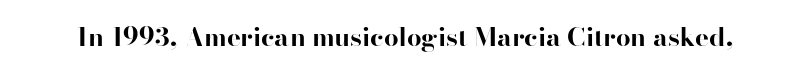
The image shows 26 px bold type, upright; set normal letter spacing, not underlined.
